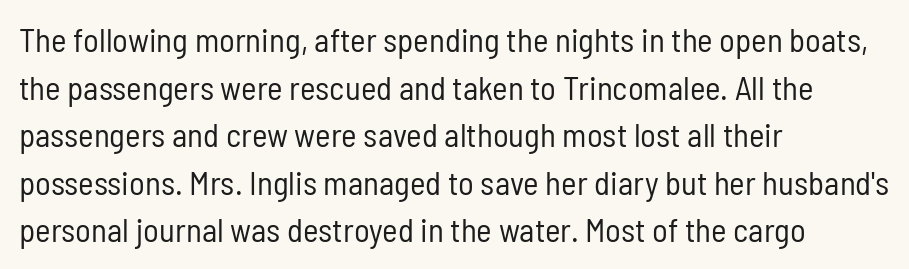
Q: Is the text bold? A: No.
Q: Is the text italic (slanted)? A: No, it is upright.
Q: Is the typeface a serif or a sans-serif typeface? A: Sans-serif.
Q: Is the text underlined? A: No.
Q: How is the paragraph aligned? A: Left-aligned.
Q: Is the spacing between letters normal or unusually wide? A: Normal.
Q: Is the spacing between lines tight, normal or loose? A: Normal.
Q: Width (condensed, normal, or wide)? A: Condensed.
Q: Stroke contrast? A: Low.
Q: x-height? A: Medium.
Q: Monospaced? A: No.
